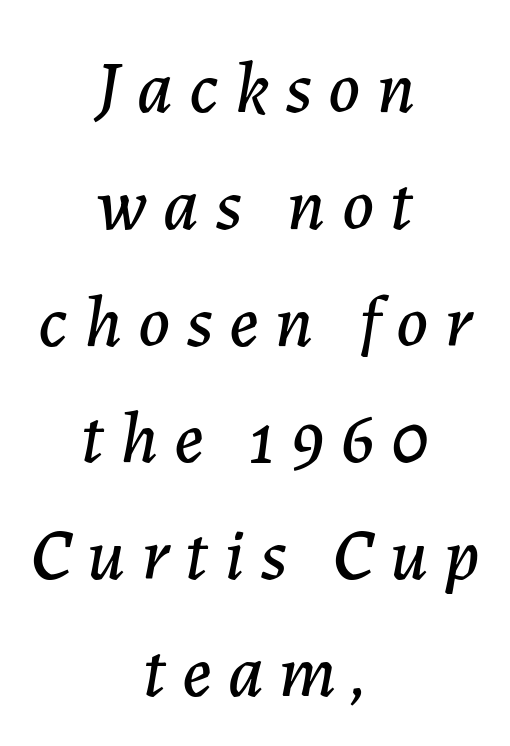
{"italic": "yes", "lean": "right", "slant_degrees": 7, "width": "normal", "stroke_contrast": "low", "x_height": "medium", "monospaced": "no", "underline": "no", "align": "center", "line_spacing": "normal", "line_spacing_ratio": 1.6, "letter_spacing": "wide", "letter_spacing_em": 0.22, "glyph_px": 73}
